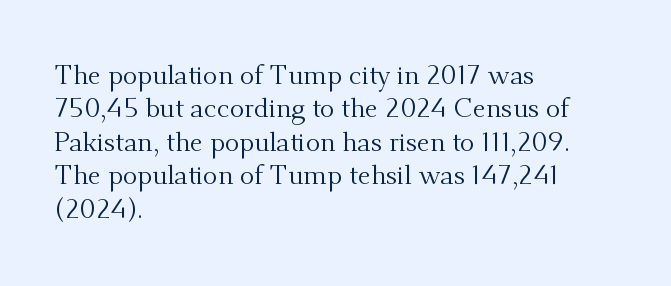
Q: Is the text bold? A: No.
Q: Is the text italic (slanted)? A: No, it is upright.
Q: Is the text underlined? A: No.
Q: How is the paragraph aligned? A: Left-aligned.
Q: Is the spacing between letters normal or unusually wide? A: Normal.
